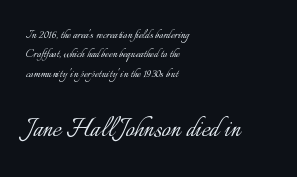
Q: Is the text bold? A: No.
Q: Is the text italic (slanted)? A: Yes.
Q: Is the text underlined? A: No.
Q: How is the paragraph aligned? A: Left-aligned.
Q: Is the spacing between letters normal or unusually wide? A: Normal.
Q: Is the spacing between lines tight, normal or loose? A: Normal.
Q: Which block of text is set in a larger size, the first (top) or the second (bottom)? A: The second (bottom) one.
Q: Width (condensed, normal, or wide)? A: Normal.
Q: Stroke contrast? A: Low.
Q: x-height? A: Small.
Q: Monospaced? A: No.
